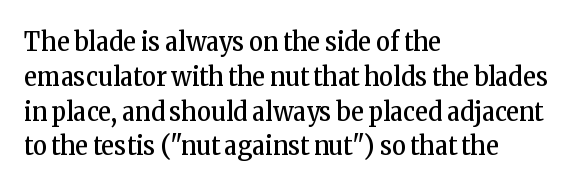
The image shows 27 px text type, upright; set left-aligned, normal line spacing (1.29x), normal letter spacing, not underlined.
